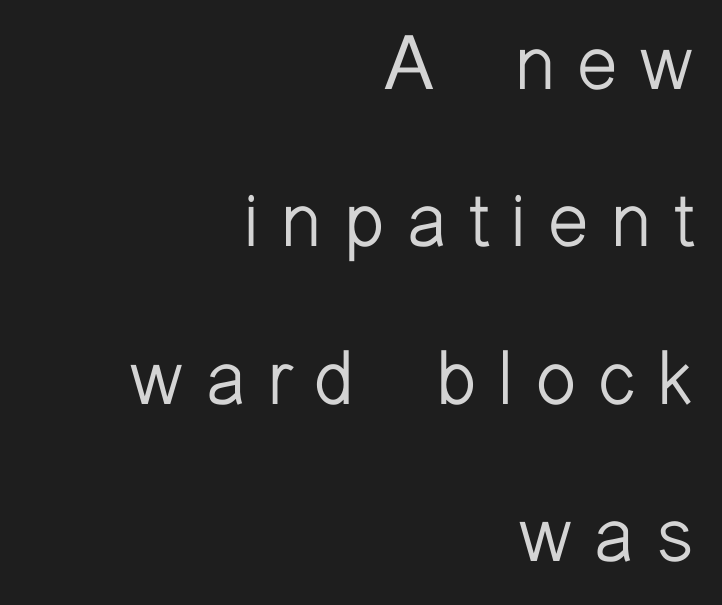
The space directly below the letters is spotless. The horizontal fit of the characters is loose and conspicuously gappy. The setting favours the right margin, as signatures and pull-quotes sometimes do. Summary of vertical rhythm: relaxed, with wide interline spacing. When letters stand straight like this, we call the style roman or upright. The strokes are not fattened; the text isn't bold.
